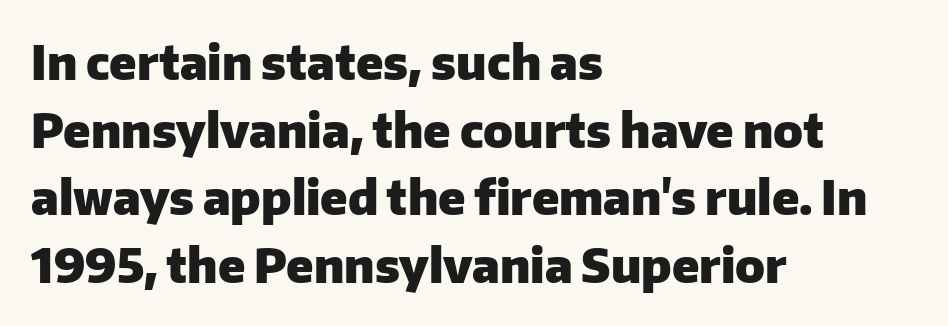
{"serif": "no", "italic": "no", "bold": "yes", "weight": "heavy", "width": "normal", "stroke_contrast": "low", "x_height": "medium", "monospaced": "no", "underline": "no", "align": "left", "line_spacing": "normal", "line_spacing_ratio": 1.44, "letter_spacing": "normal", "letter_spacing_em": 0.0, "glyph_px": 47}
